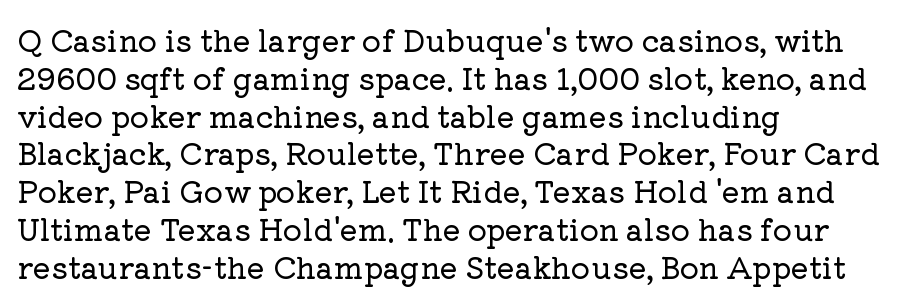
The image shows 30 px serif type, upright; set left-aligned, normal line spacing (1.26x), normal letter spacing, not underlined; low stroke contrast and a medium x-height.
